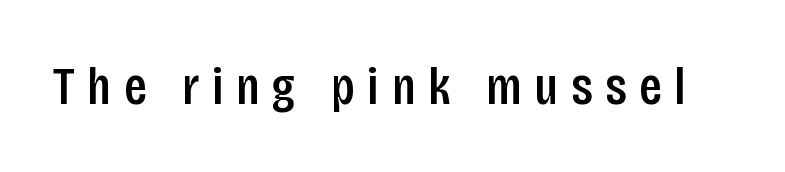
The image shows 54 px semibold, condensed sans-serif type, upright; set unusually wide letter spacing (+0.23 em), not underlined; low stroke contrast and a large x-height.
